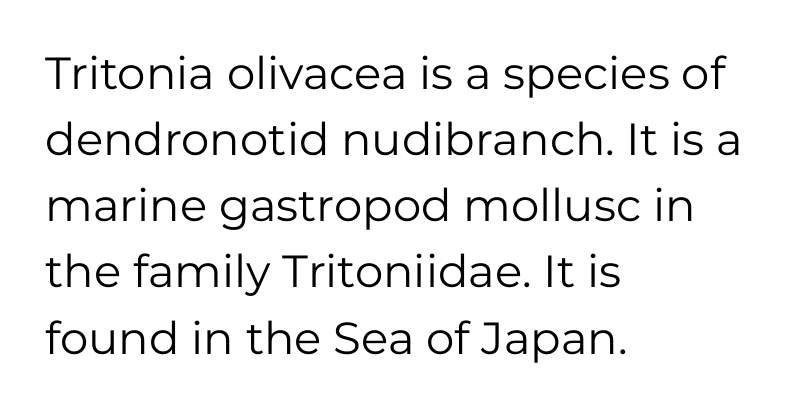
The image shows 45 px regular-weight sans-serif type, upright; set left-aligned, normal line spacing (1.47x), normal letter spacing, not underlined; low stroke contrast and a medium x-height.
